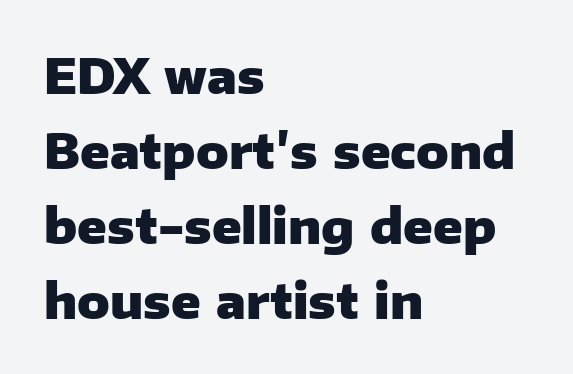
{"serif": "no", "italic": "no", "bold": "yes", "weight": "heavy", "width": "normal", "stroke_contrast": "low", "x_height": "medium", "monospaced": "no", "underline": "no", "align": "left", "line_spacing": "normal", "line_spacing_ratio": 1.56, "letter_spacing": "normal", "letter_spacing_em": 0.0, "glyph_px": 48}
